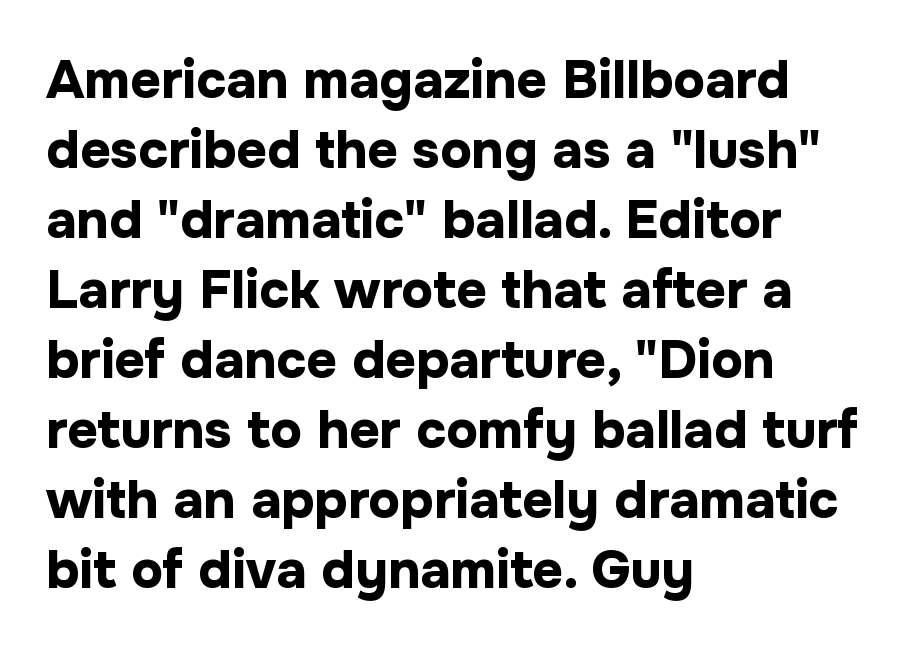
Q: Is the text bold? A: Yes.
Q: Is the text italic (slanted)? A: No, it is upright.
Q: Is the typeface a serif or a sans-serif typeface? A: Sans-serif.
Q: Is the text underlined? A: No.
Q: How is the paragraph aligned? A: Left-aligned.
Q: Is the spacing between letters normal or unusually wide? A: Normal.
Q: Is the spacing between lines tight, normal or loose? A: Normal.
Q: Width (condensed, normal, or wide)? A: Normal.
Q: Stroke contrast? A: Low.
Q: x-height? A: Medium.
Q: Monospaced? A: No.
